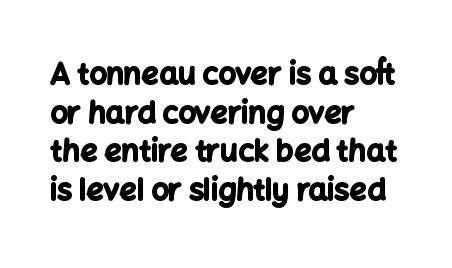
{"serif": "no", "italic": "no", "bold": "yes", "weight": "bold", "width": "normal", "stroke_contrast": "low", "x_height": "medium", "monospaced": "no", "underline": "no", "align": "left", "line_spacing": "normal", "line_spacing_ratio": 1.29, "letter_spacing": "normal", "letter_spacing_em": 0.0, "glyph_px": 30}
